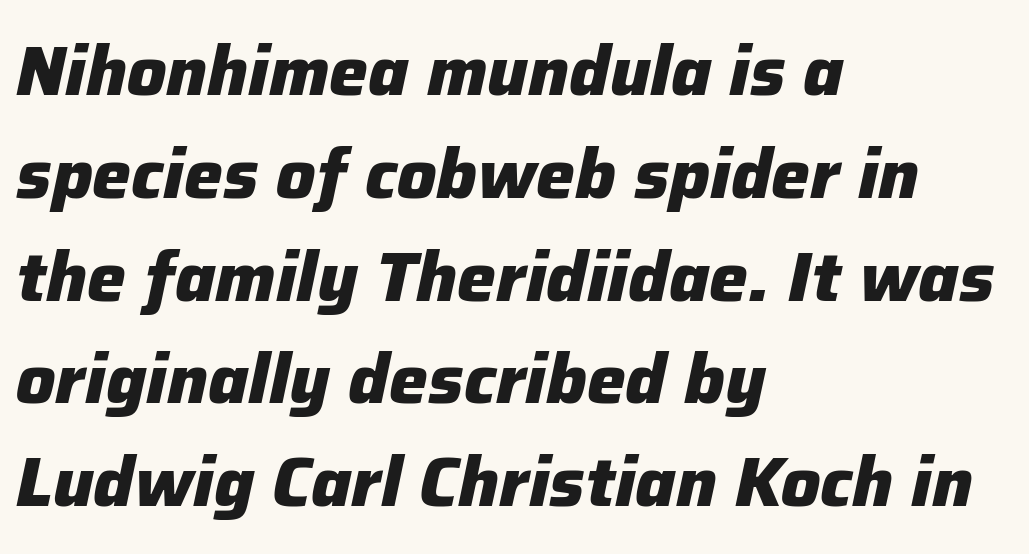
Q: Is the text bold? A: Yes.
Q: Is the text italic (slanted)? A: Yes, it leans right by about 12 degrees.
Q: Is the text underlined? A: No.
Q: How is the paragraph aligned? A: Left-aligned.
Q: Is the spacing between letters normal or unusually wide? A: Normal.
Q: Is the spacing between lines tight, normal or loose? A: Normal.
Q: Width (condensed, normal, or wide)? A: Normal.
Q: Stroke contrast? A: Low.
Q: x-height? A: Medium.
Q: Monospaced? A: No.
